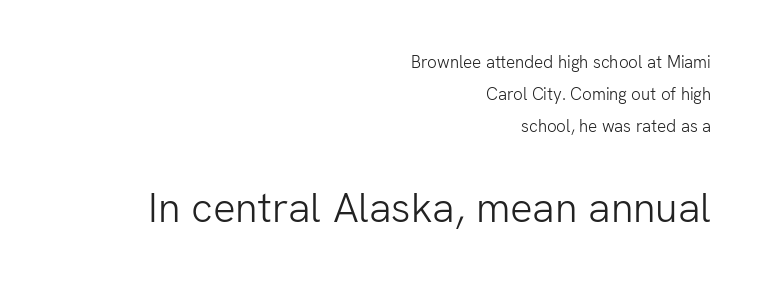
Q: Is the text bold? A: No.
Q: Is the text italic (slanted)? A: No, it is upright.
Q: Is the typeface a serif or a sans-serif typeface? A: Sans-serif.
Q: Is the text underlined? A: No.
Q: How is the paragraph aligned? A: Right-aligned.
Q: Is the spacing between letters normal or unusually wide? A: Normal.
Q: Which block of text is set in a larger size, the first (top) or the second (bottom)? A: The second (bottom) one.
Q: Width (condensed, normal, or wide)? A: Normal.
Q: Stroke contrast? A: Low.
Q: x-height? A: Medium.
Q: Monospaced? A: No.
